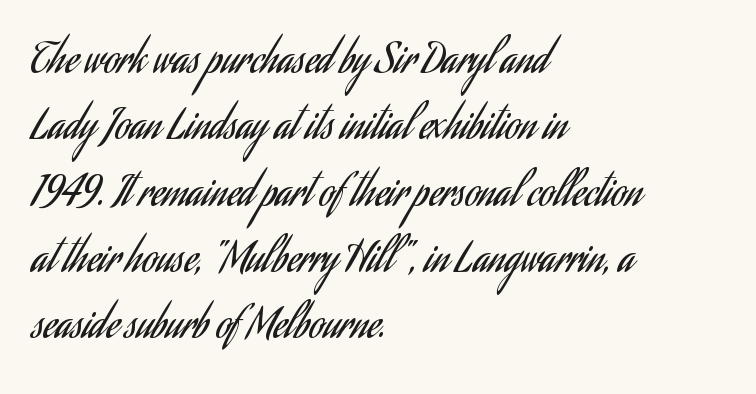
Spacing verdict: proportional, widths tailored to each character. To sum up the face: it is a sans, with no serifs. Anything drawn beneath the words? Only blank space. Leading: standard. These lines keep a tight, regular rhythm from letter to letter.
